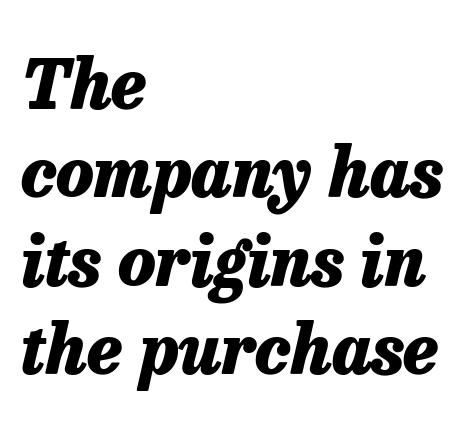
{"italic": "yes", "lean": "right", "slant_degrees": 13, "bold": "yes", "weight": "heavy", "width": "normal", "stroke_contrast": "low", "x_height": "medium", "monospaced": "no", "underline": "no", "align": "left", "line_spacing": "normal", "line_spacing_ratio": 1.28, "letter_spacing": "normal", "letter_spacing_em": 0.0, "glyph_px": 69}
